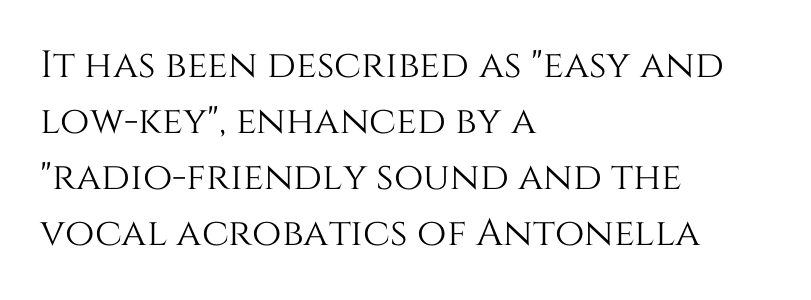
The image shows 38 px text type, upright; set left-aligned, normal line spacing (1.47x), normal letter spacing, not underlined; medium stroke contrast and a large x-height.
